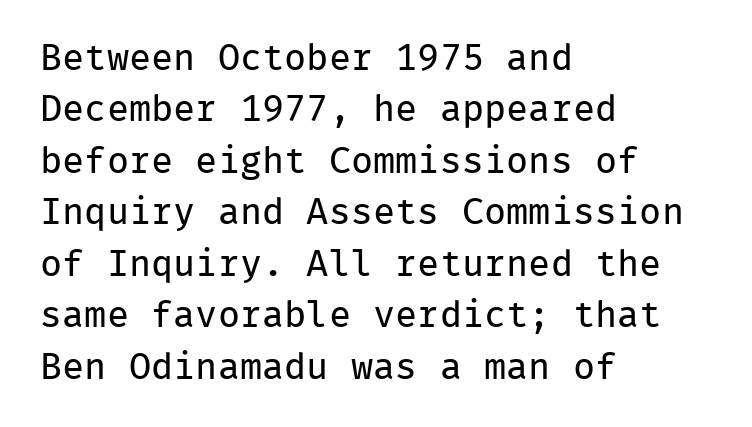
Tall strokes in this sample are plumb rather than angled. Stems here are at most as thick as an everyday book face. Letterform terminals end flat and unadorned throughout the passage. In terms of leading, this rendering sits right in the middle.
